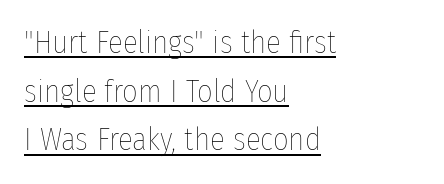
{"italic": "no", "bold": "no", "weight": "thin", "width": "condensed", "stroke_contrast": "low", "x_height": "medium", "monospaced": "no", "underline": "yes", "align": "left", "line_spacing": "normal", "line_spacing_ratio": 1.57, "letter_spacing": "normal", "letter_spacing_em": 0.0, "glyph_px": 31}
